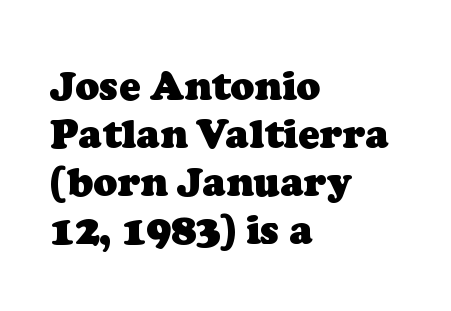
Character widths vary here, with narrow letters taking less room than wide ones. The strokes are fattened all the way to bold. These lines keep a tight, regular rhythm from letter to letter. If you drew a ruler down the left edge, every line would touch it.
